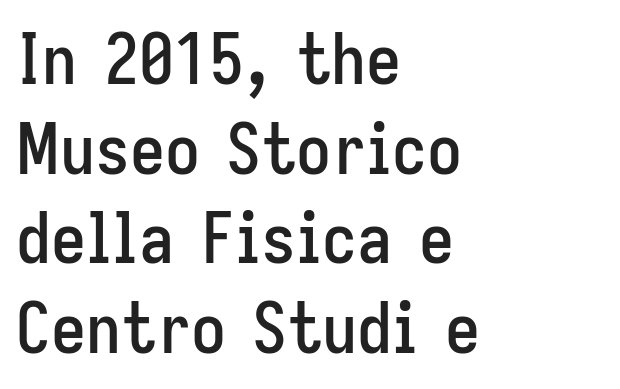
{"serif": "no", "italic": "no", "width": "condensed", "stroke_contrast": "low", "x_height": "medium", "monospaced": "no", "underline": "no", "align": "left", "line_spacing": "normal", "line_spacing_ratio": 1.28, "letter_spacing": "normal", "letter_spacing_em": 0.0, "glyph_px": 70}
